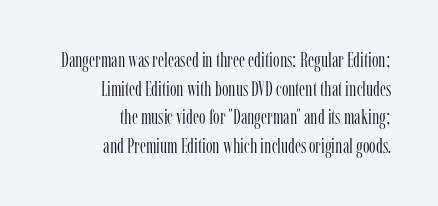
The face looks like a standard text weight, possibly lighter. How are the letters spaced? Ordinarily, with no added tracking. Quick note: not italic, upright. One glance says typical: line gaps are just what's usual. The paragraph shown leans on its right margin. Nobody drew a line under any word here.
